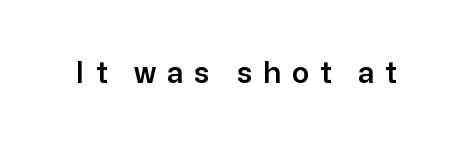
Q: Is the text italic (slanted)? A: No, it is upright.
Q: Is the typeface a serif or a sans-serif typeface? A: Sans-serif.
Q: Is the text underlined? A: No.
Q: Is the spacing between letters normal or unusually wide? A: Unusually wide.
Q: Width (condensed, normal, or wide)? A: Normal.
Q: Stroke contrast? A: Low.
Q: x-height? A: Medium.
Q: Monospaced? A: No.
